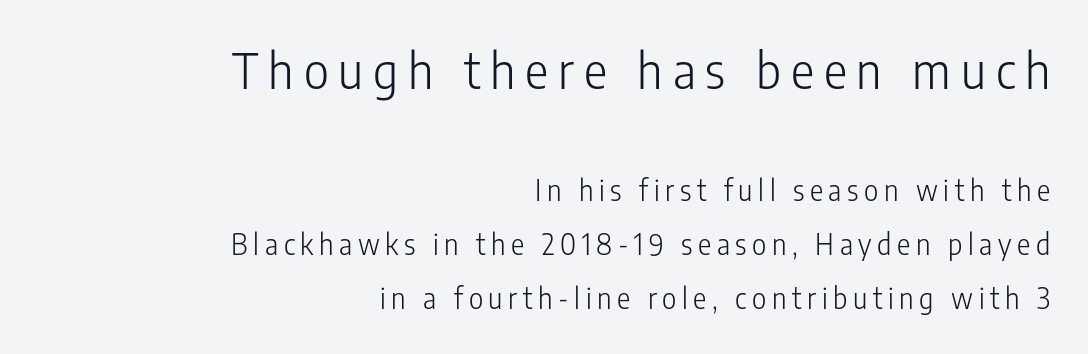
The image shows 49 px light, condensed sans-serif type, upright; set right-aligned, loose line spacing (1.93x), unusually wide letter spacing (+0.2 em), not underlined; the first (top) block is 1.75x larger; low stroke contrast and a medium x-height.
